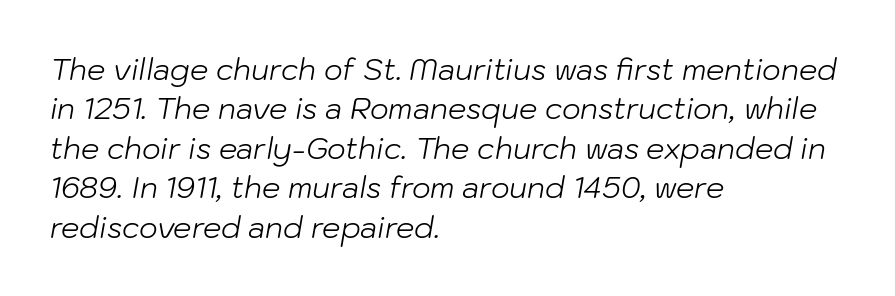
The image shows 29 px light type, italic (leaning right); set left-aligned, normal line spacing (1.36x), normal letter spacing, not underlined; low stroke contrast and a medium x-height.
